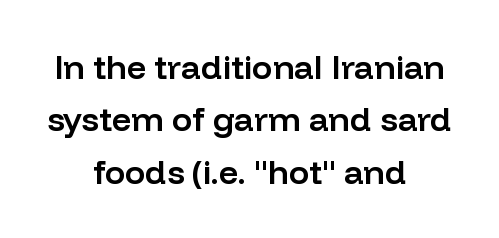
Classification — sans serif. The rendering uses a semibold face; strokes are thickened but not to full bold. When letters stand straight like this, we call the style roman or upright. Caption: standard tracking, unaltered. Neither beginnings nor endings align; midpoints do. The designer left line spacing at the default.
